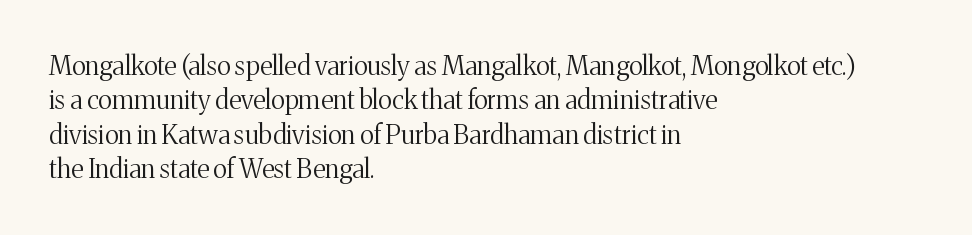
Q: Is the text bold? A: No.
Q: Is the text italic (slanted)? A: No, it is upright.
Q: Is the text underlined? A: No.
Q: How is the paragraph aligned? A: Left-aligned.
Q: Is the spacing between letters normal or unusually wide? A: Normal.
Q: Is the spacing between lines tight, normal or loose? A: Normal.
